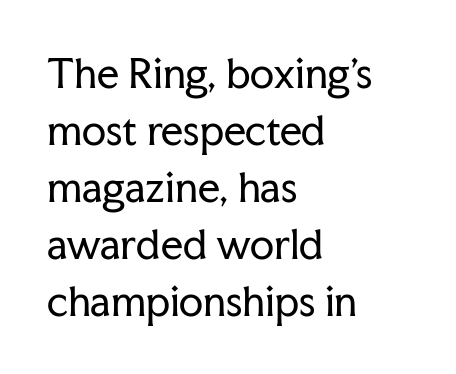
Q: Is the text bold? A: No.
Q: Is the text italic (slanted)? A: No, it is upright.
Q: Is the typeface a serif or a sans-serif typeface? A: Serif.
Q: Is the text underlined? A: No.
Q: How is the paragraph aligned? A: Left-aligned.
Q: Is the spacing between letters normal or unusually wide? A: Normal.
Q: Is the spacing between lines tight, normal or loose? A: Normal.
Q: Width (condensed, normal, or wide)? A: Normal.
Q: Stroke contrast? A: Low.
Q: x-height? A: Medium.
Q: Monospaced? A: No.
